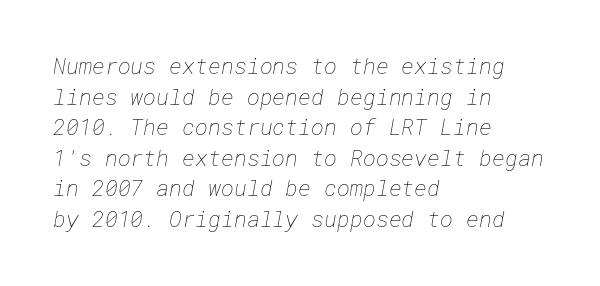
The letters sit at their default tracking, neither squeezed nor spread. Check under the words: just untouched page. The characters are drawn with everyday or finer stroke widths. A typesetter would call this leading conventional body-copy spacing.
